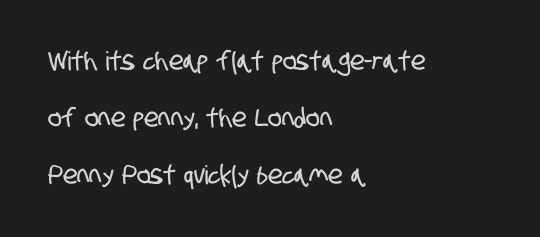
{"underline": "no", "align": "left", "line_spacing": "loose", "line_spacing_ratio": 2.19, "letter_spacing": "normal", "letter_spacing_em": 0.0, "glyph_px": 26}
